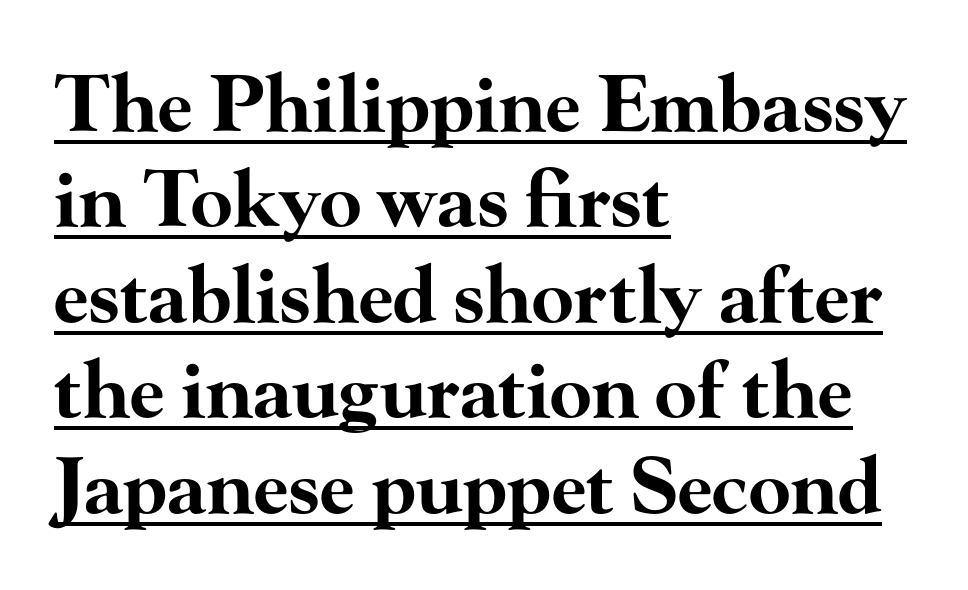
Each word holds together tightly as a unit, with standard inter-letter gaps. Strokes here are thick enough to call this a true bold. The face used here is proportionally spaced, like ordinary book or web type. Horizontally, the lines are justified to the leading edge only. The rendering uses the underline text-decoration. It's the straight-up-and-down kind of type.
